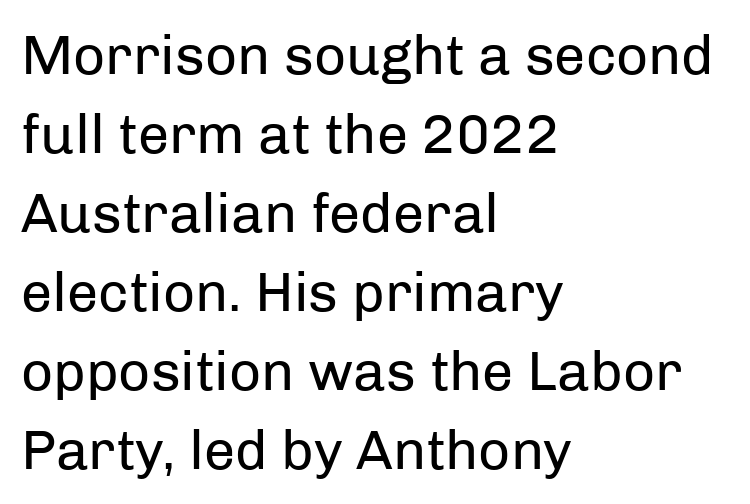
{"serif": "no", "italic": "no", "bold": "no", "weight": "regular", "width": "normal", "stroke_contrast": "low", "x_height": "medium", "monospaced": "no", "underline": "no", "align": "left", "line_spacing": "normal", "line_spacing_ratio": 1.41, "letter_spacing": "normal", "letter_spacing_em": 0.0, "glyph_px": 56}
